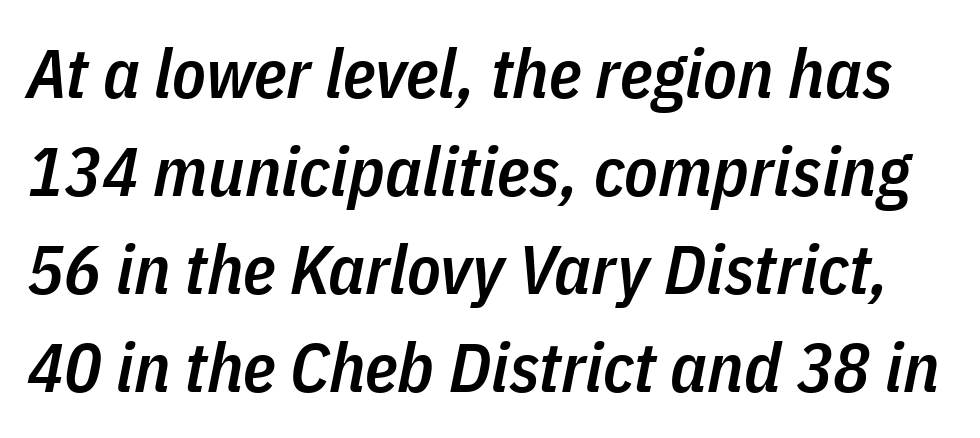
The block of text has a typical density, with ordinary space between rows. The rendering uses a semibold face; strokes are thickened but not to full bold. In terms of letterspacing, this is plain default setting. Designer's note — italics engaged. The rendering uses natural spacing where letterforms have individual widths. Check under the words: just untouched page.
